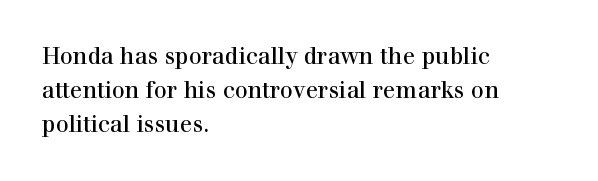
The image shows 23 px text type, upright; set left-aligned, normal line spacing (1.48x), normal letter spacing, not underlined.
